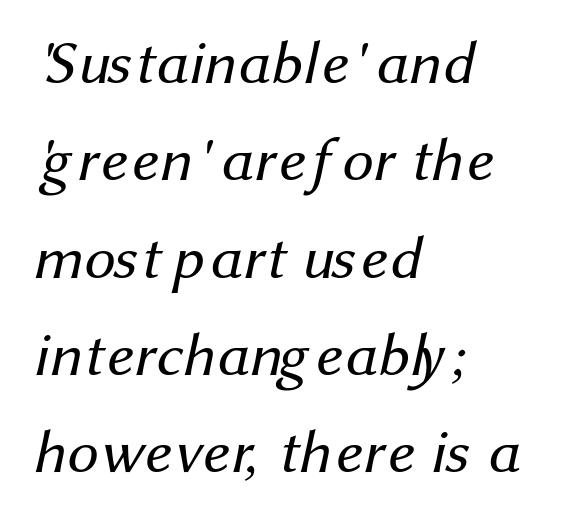
Q: Is the text bold? A: No.
Q: Is the typeface a serif or a sans-serif typeface? A: Sans-serif.
Q: Is the text underlined? A: No.
Q: How is the paragraph aligned? A: Left-aligned.
Q: Is the spacing between letters normal or unusually wide? A: Normal.
Q: Is the spacing between lines tight, normal or loose? A: Normal.
Q: Width (condensed, normal, or wide)? A: Normal.
Q: Stroke contrast? A: Medium.
Q: x-height? A: Medium.
Q: Monospaced? A: No.
